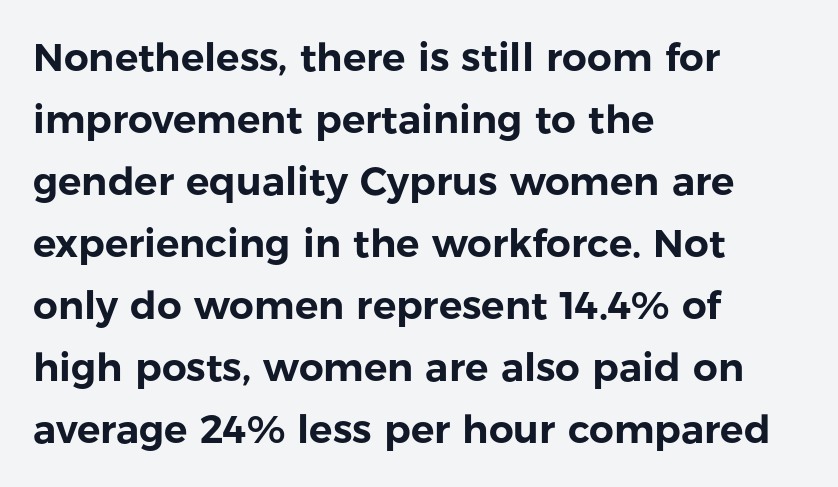
The gaps between neighbouring characters are ordinary and unremarkable. The lines in this sample share a left origin and differ only in where they stop. You could not count columns in this text — the font is proportionally spaced. The space between consecutive lines is moderate. Descenders are the only things crossing below the line. The lettering holds an erect, upright posture throughout.
